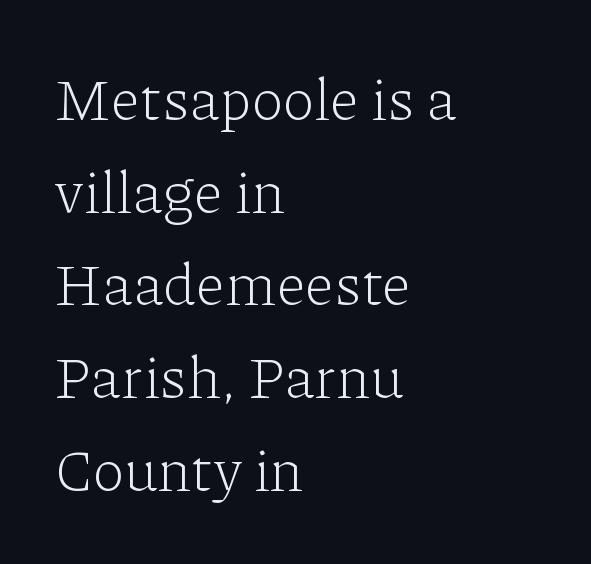
The image shows 59 px light serif type, upright; set left-aligned, normal line spacing (1.57x), normal letter spacing, not underlined; low stroke contrast and a medium x-height.
